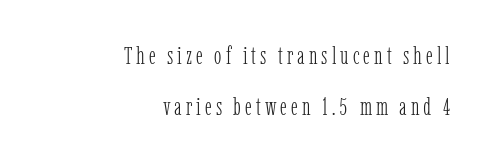
The image shows 25 px text type, upright; set right-aligned, loose line spacing (2.03x), not underlined.
